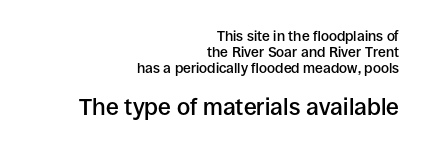
The image shows 23 px text type, upright; set right-aligned, tight line spacing (1.13x), normal letter spacing, not underlined; the second (bottom) block is 1.64x larger.
